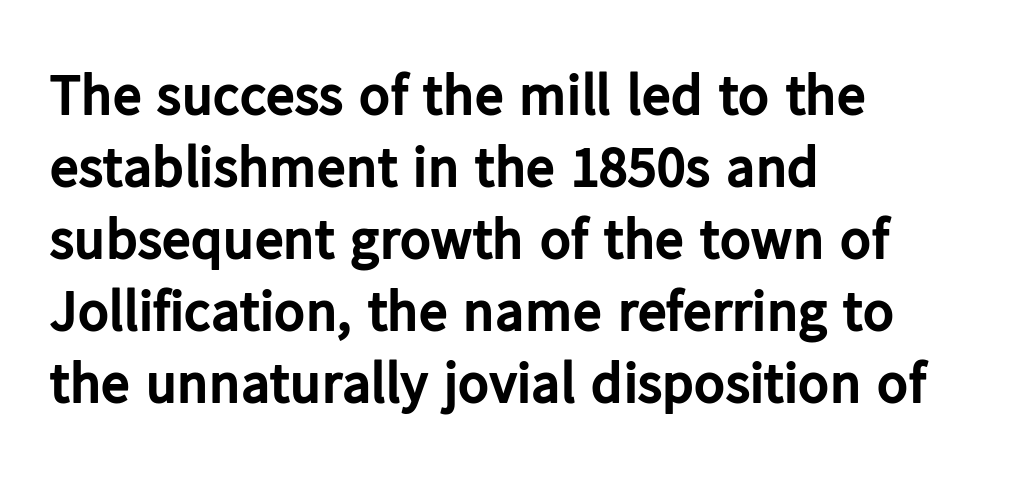
The image shows 58 px bold sans-serif type, upright; set left-aligned, line spacing 1.24x, normal letter spacing, not underlined; low stroke contrast and a medium x-height.
